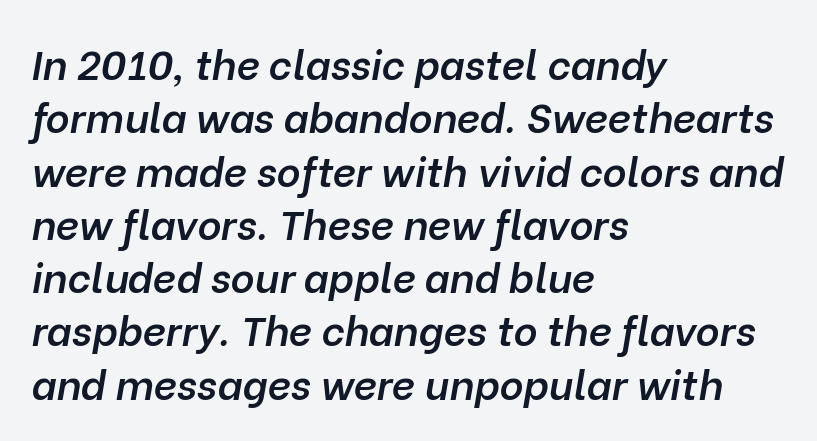
{"italic": "yes", "lean": "right", "slant_degrees": 10, "bold": "semi", "weight": "semibold", "width": "normal", "stroke_contrast": "low", "x_height": "medium", "monospaced": "no", "underline": "no", "align": "left", "line_spacing": "normal", "line_spacing_ratio": 1.3, "letter_spacing": "normal", "letter_spacing_em": 0.0, "glyph_px": 41}
